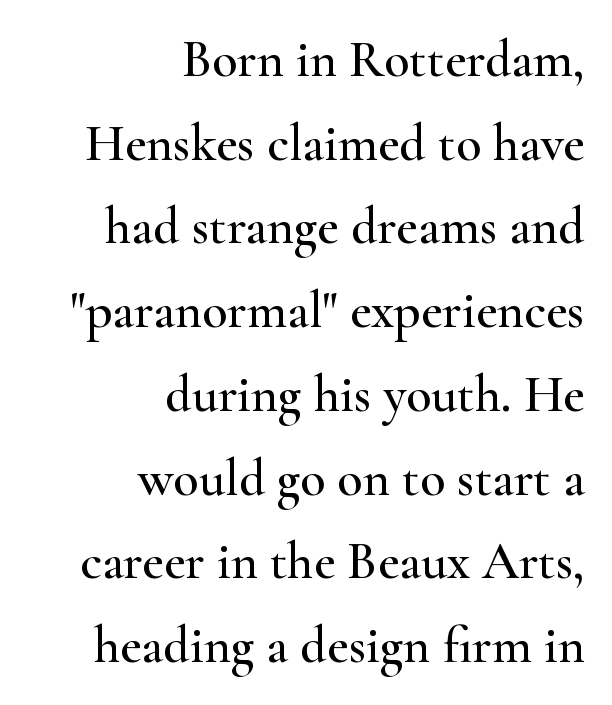
{"serif": "yes", "italic": "no", "width": "wide", "stroke_contrast": "high", "x_height": "small", "monospaced": "no", "underline": "no", "align": "right", "line_spacing": "normal", "line_spacing_ratio": 1.61, "letter_spacing": "normal", "letter_spacing_em": 0.0, "glyph_px": 52}
